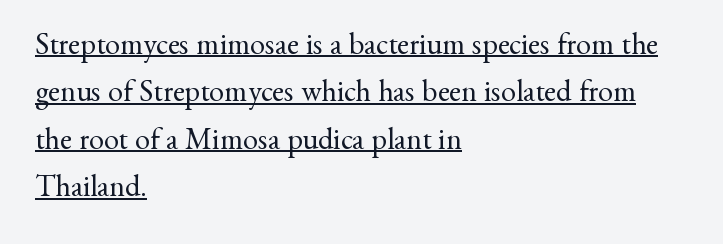
{"serif": "yes", "italic": "no", "bold": "no", "weight": "regular", "width": "normal", "stroke_contrast": "medium", "x_height": "small", "monospaced": "no", "underline": "yes", "align": "left", "line_spacing": "normal", "line_spacing_ratio": 1.58, "letter_spacing": "normal", "letter_spacing_em": 0.0, "glyph_px": 30}
